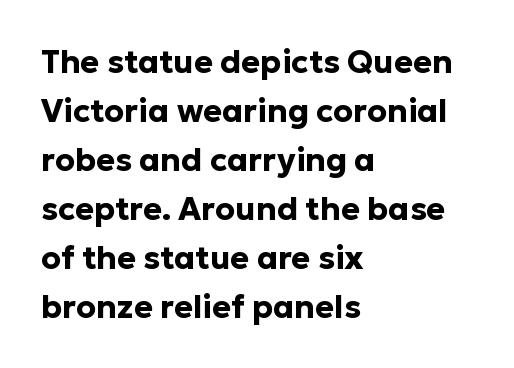
{"serif": "no", "italic": "no", "bold": "yes", "weight": "bold", "width": "normal", "stroke_contrast": "low", "x_height": "medium", "monospaced": "no", "underline": "no", "align": "left", "line_spacing": "normal", "line_spacing_ratio": 1.53, "letter_spacing": "normal", "letter_spacing_em": 0.0, "glyph_px": 32}
